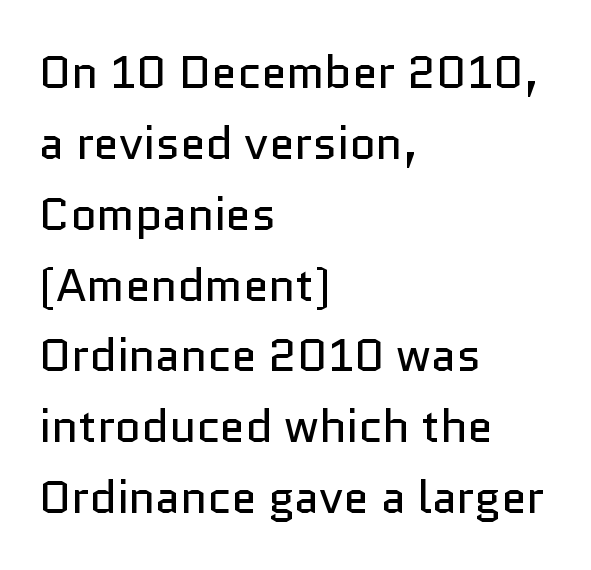
Which margin do the lines hug? The left one — the right edge is uneven. Look at the bottom of the vertical strokes: they stop flat, with no serifs. The baseline area is clear. The vertical gap from one line to the next is medium. Tracking here is standard; glyphs follow each other at the usual distance. Italic? Not at all — the glyphs are vertical.
